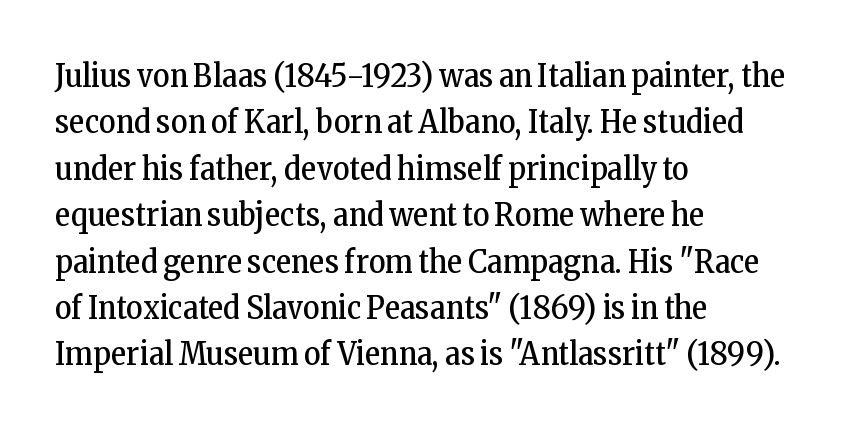
{"serif": "yes", "italic": "no", "bold": "no", "weight": "regular", "width": "condensed", "stroke_contrast": "low", "x_height": "medium", "monospaced": "no", "underline": "no", "align": "left", "line_spacing": "normal", "line_spacing_ratio": 1.45, "letter_spacing": "normal", "letter_spacing_em": 0.0, "glyph_px": 32}
